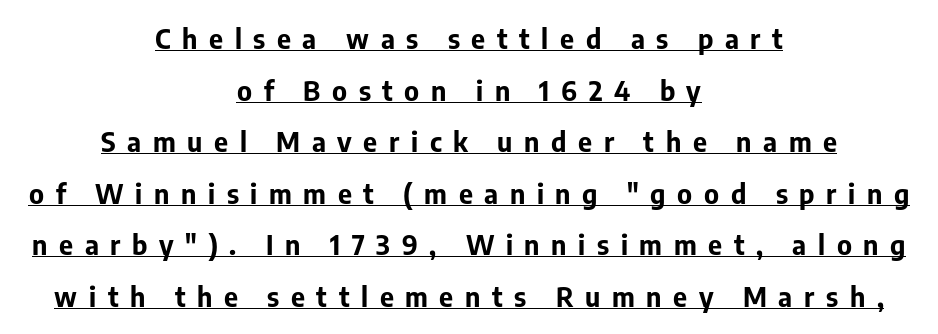
The image shows 27 px bold type, upright; set centered, loose line spacing (1.91x), unusually wide letter spacing (+0.43 em), underlined.
